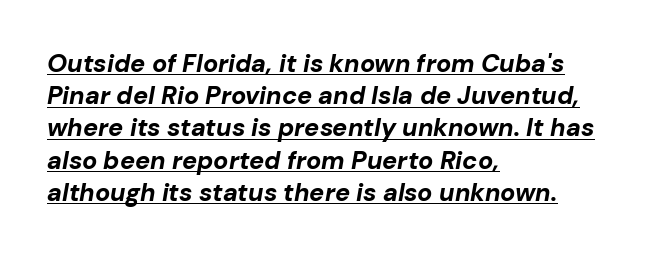
Q: Is the text bold? A: Yes.
Q: Is the text italic (slanted)? A: Yes, it leans right by about 10 degrees.
Q: Is the text underlined? A: Yes.
Q: How is the paragraph aligned? A: Left-aligned.
Q: Is the spacing between letters normal or unusually wide? A: Normal.
Q: Is the spacing between lines tight, normal or loose? A: Normal.
